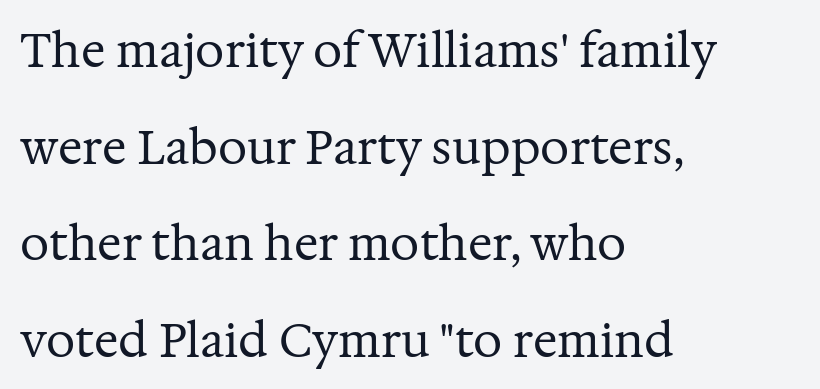
The image shows 46 px regular-weight serif type, upright; set left-aligned, loose line spacing (2.1x), normal letter spacing, not underlined; medium stroke contrast and a medium x-height.
